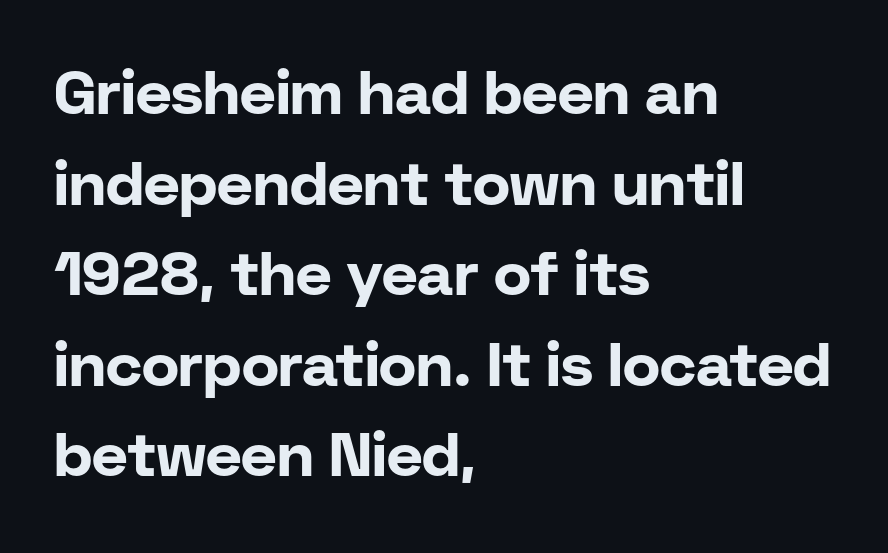
The image shows 62 px bold sans-serif type, upright; set left-aligned, normal line spacing (1.46x), normal letter spacing, not underlined; low stroke contrast and a medium x-height.
